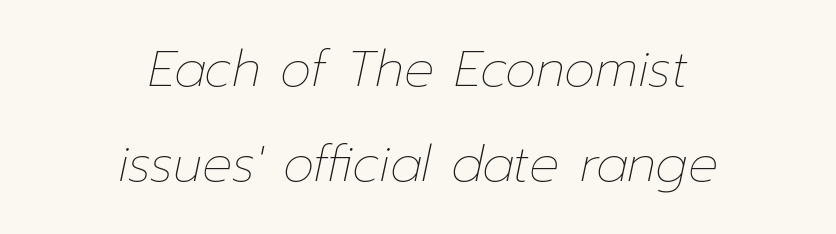
{"italic": "yes", "lean": "right", "slant_degrees": 12, "bold": "no", "weight": "thin", "width": "normal", "stroke_contrast": "low", "x_height": "medium", "monospaced": "no", "underline": "no", "align": "center", "line_spacing": "loose", "line_spacing_ratio": 1.9, "letter_spacing": "normal", "letter_spacing_em": 0.0, "glyph_px": 50}
